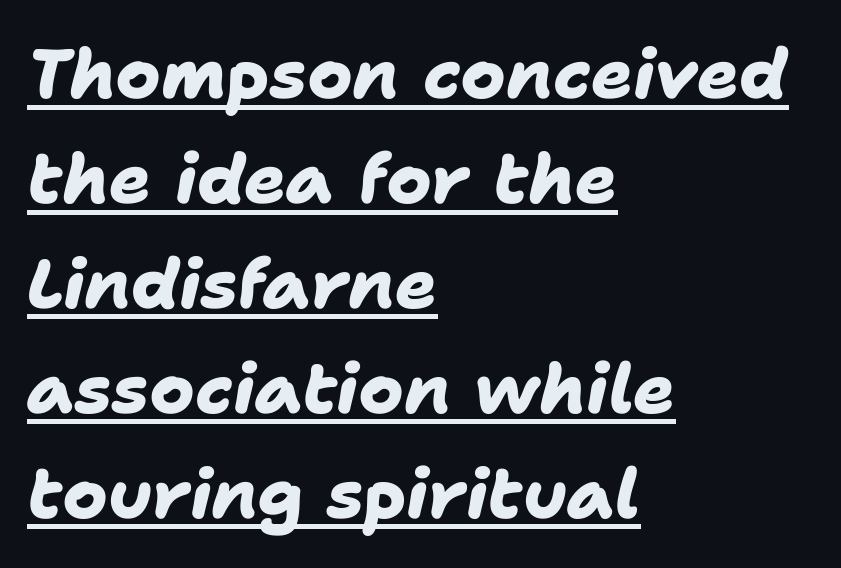
Set as a true bold cut, around the 700 mark. Underline: present. Reading down the column, the eye jumps a familiar distance to each next line. These lines keep a tight, regular rhythm from letter to letter. Each letter's strokes conclude bluntly, with no projecting serifs. Do the characters align in a grid? No, the font is proportional.
